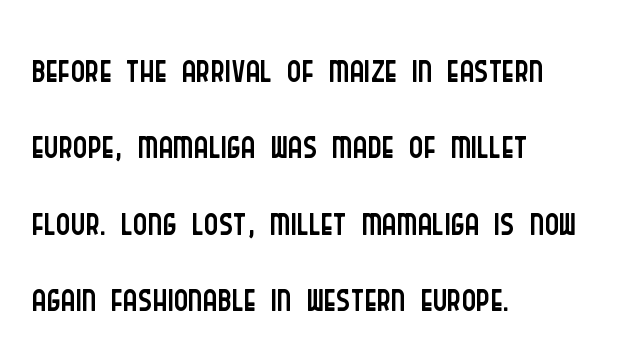
{"serif": "no", "italic": "no", "bold": "no", "weight": "light", "width": "condensed", "stroke_contrast": "low", "x_height": "large", "monospaced": "no", "underline": "no", "align": "left", "line_spacing": "normal", "line_spacing_ratio": 1.39, "letter_spacing": "normal", "letter_spacing_em": 0.0, "glyph_px": 55}
